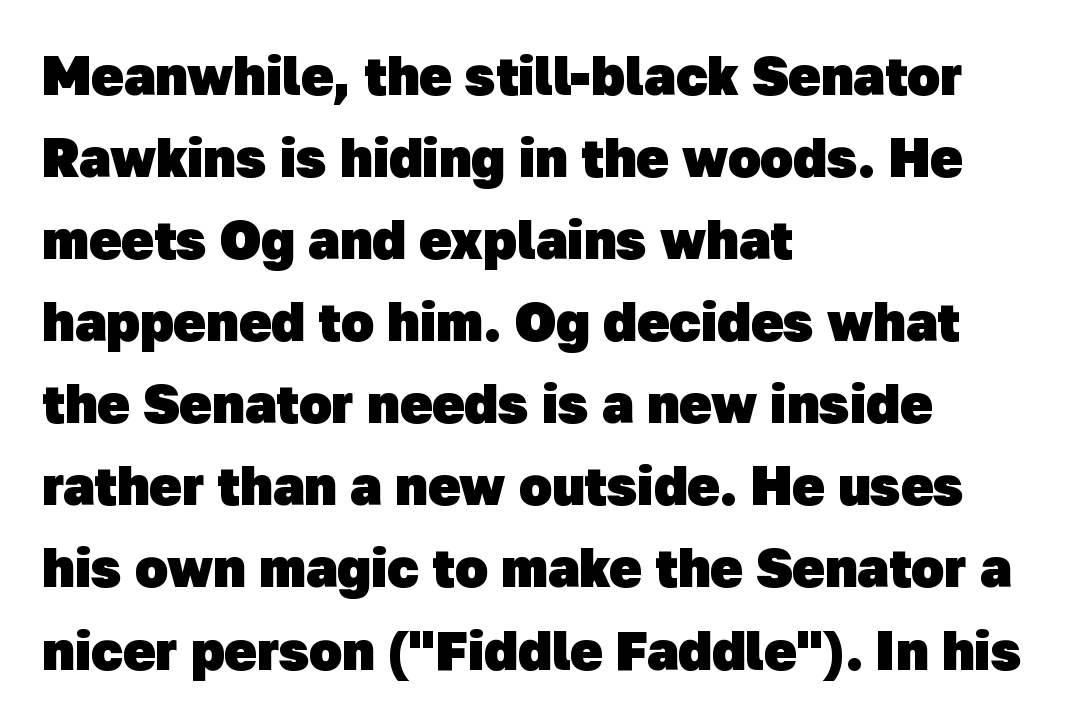
The image shows 54 px heavy sans-serif type; set left-aligned, normal line spacing (1.52x), normal letter spacing, not underlined; low stroke contrast and a medium x-height.
